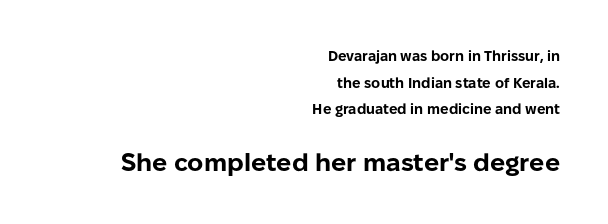
{"italic": "no", "bold": "yes", "underline": "no", "align": "right", "line_spacing": "loose", "line_spacing_ratio": 1.9, "letter_spacing": "normal", "letter_spacing_em": 0.0, "larger_block": "second", "size_ratio": 1.79, "glyph_px": 25}
